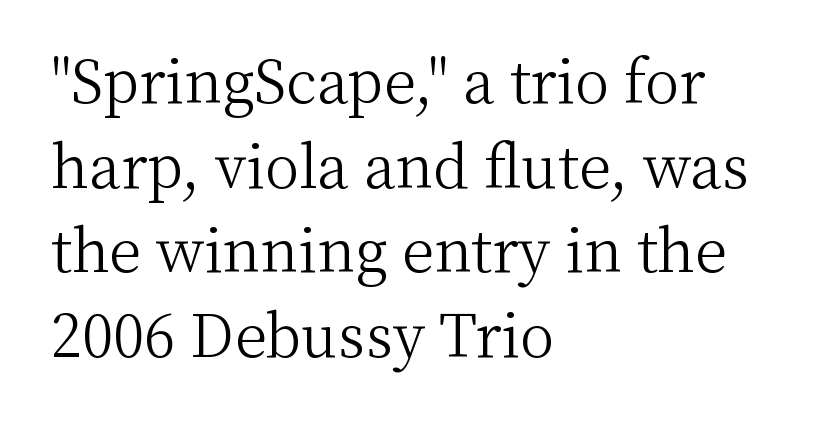
The image shows 58 px light serif type, upright; set left-aligned, normal line spacing (1.46x), normal letter spacing, not underlined; medium stroke contrast and a medium x-height.
